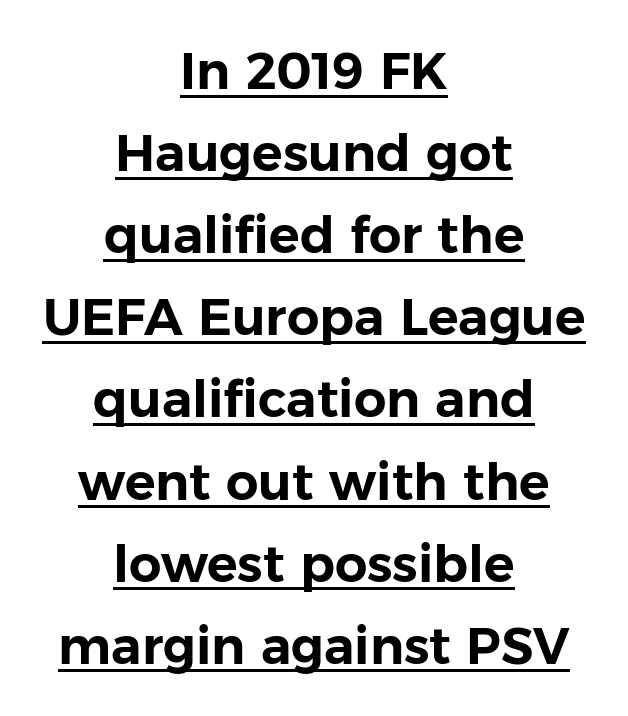
Q: Is the text italic (slanted)? A: No, it is upright.
Q: Is the typeface a serif or a sans-serif typeface? A: Sans-serif.
Q: Is the text underlined? A: Yes.
Q: How is the paragraph aligned? A: Centered.
Q: Is the spacing between letters normal or unusually wide? A: Normal.
Q: Is the spacing between lines tight, normal or loose? A: Normal.
Q: Width (condensed, normal, or wide)? A: Normal.
Q: Stroke contrast? A: Low.
Q: x-height? A: Medium.
Q: Monospaced? A: No.
